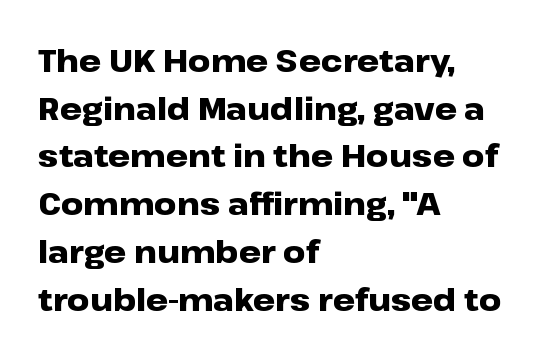
Q: Is the text bold? A: Yes.
Q: Is the text italic (slanted)? A: No, it is upright.
Q: Is the typeface a serif or a sans-serif typeface? A: Sans-serif.
Q: Is the text underlined? A: No.
Q: How is the paragraph aligned? A: Left-aligned.
Q: Is the spacing between letters normal or unusually wide? A: Normal.
Q: Is the spacing between lines tight, normal or loose? A: Normal.
Q: Width (condensed, normal, or wide)? A: Wide.
Q: Stroke contrast? A: Low.
Q: x-height? A: Medium.
Q: Monospaced? A: No.
